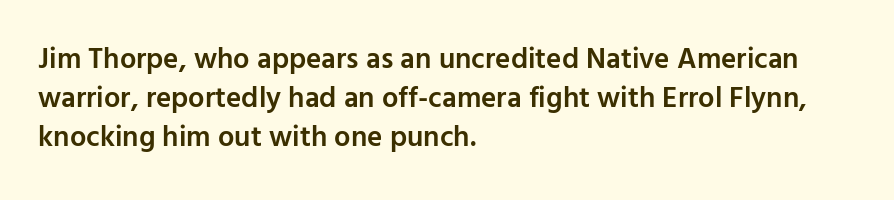
{"serif": "no", "italic": "no", "bold": "semi", "weight": "semibold", "width": "normal", "stroke_contrast": "low", "x_height": "medium", "monospaced": "no", "underline": "no", "align": "left", "line_spacing": "normal", "line_spacing_ratio": 1.35, "letter_spacing": "normal", "letter_spacing_em": 0.0, "glyph_px": 29}
